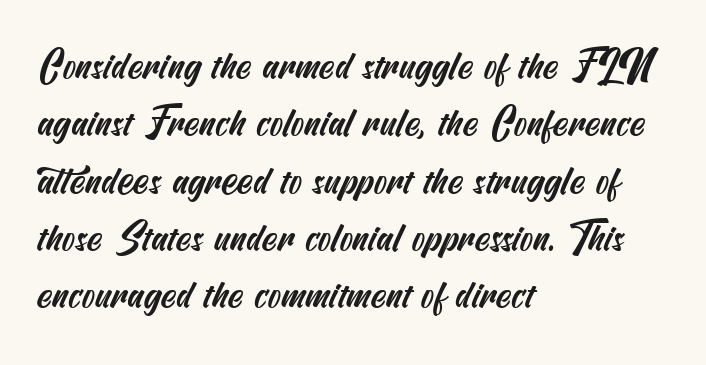
The image shows 39 px condensed sans-serif type; set left-aligned, normal line spacing (1.47x), normal letter spacing, not underlined; medium stroke contrast and a small x-height.
